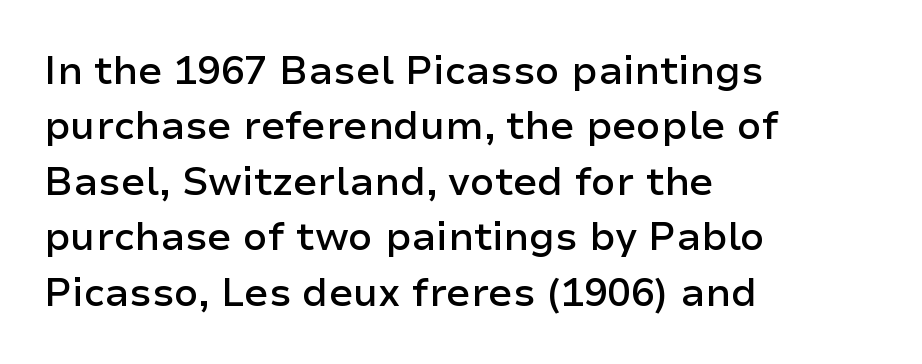
The string is rendered with underlining switched off. Emphasis by weight is partial: semibold. A typesetter would mark this as roman, not italic. The passage shown is typeset with a sans-serif family. Does the copy run flush right? No — it runs flush left.
